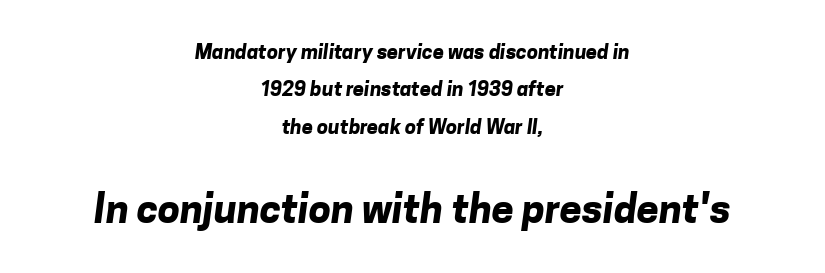
The image shows 40 px bold sans-serif type; set centered, line spacing 1.87x, normal letter spacing, not underlined; the second (bottom) block is 2.0x larger; low stroke contrast and a medium x-height.
